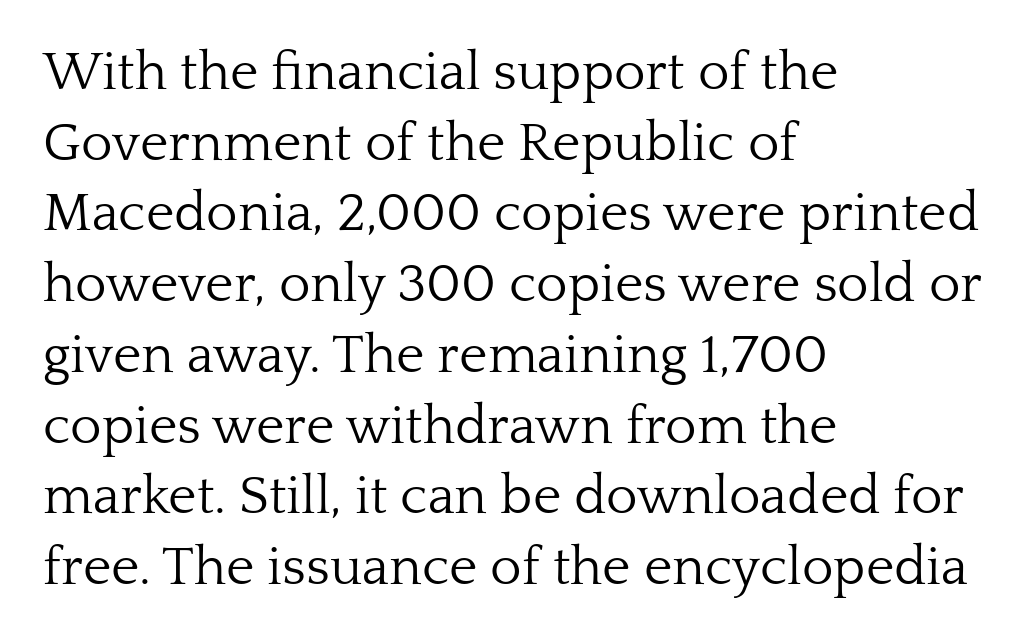
Q: Is the text bold? A: No.
Q: Is the text italic (slanted)? A: No, it is upright.
Q: Is the typeface a serif or a sans-serif typeface? A: Serif.
Q: Is the text underlined? A: No.
Q: How is the paragraph aligned? A: Left-aligned.
Q: Is the spacing between letters normal or unusually wide? A: Normal.
Q: Is the spacing between lines tight, normal or loose? A: Normal.
Q: Width (condensed, normal, or wide)? A: Normal.
Q: Stroke contrast? A: Low.
Q: x-height? A: Medium.
Q: Monospaced? A: No.
